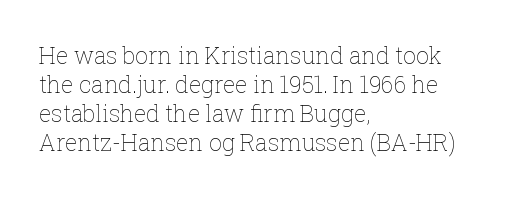
The image shows 23 px text type, upright; set left-aligned, normal line spacing (1.26x), normal letter spacing, not underlined.
